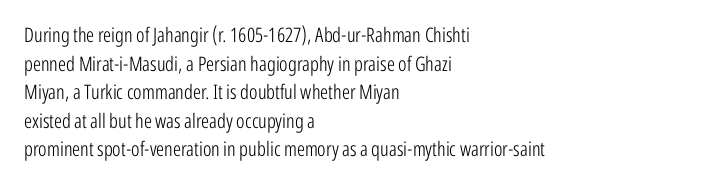
Honestly, the letter spacing is just normal — you wouldn't notice it. Every row of glyphs begins at an identical x-position on the left. The lettering holds an erect, upright posture throughout. A typesetter would call this leading conventional body-copy spacing.
